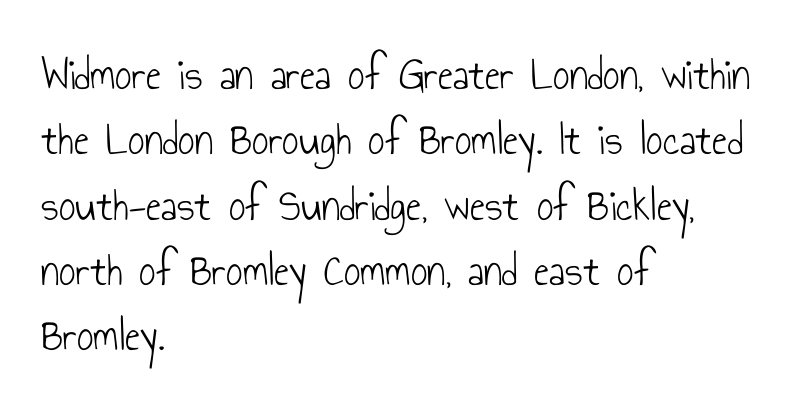
The image shows 46 px light, condensed sans-serif type, upright; set left-aligned, normal line spacing (1.42x), normal letter spacing, not underlined; low stroke contrast and a small x-height.
